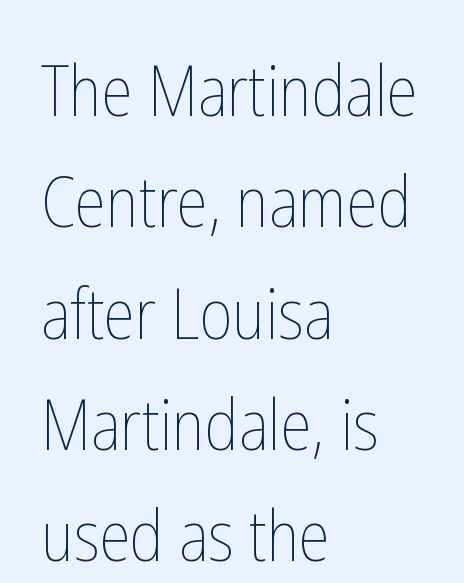
Plain, unruled lines of type. The paragraph has a hard left edge and a soft right edge. Do the characters align in a grid? No, the font is proportional. This is not heavy type; no bold has been used. There is no visible air inserted between adjacent glyphs.
